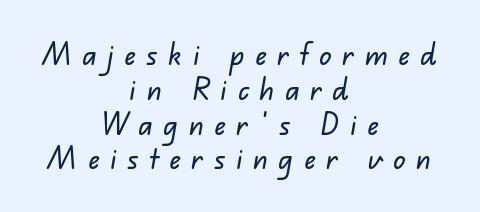
Q: Is the typeface a serif or a sans-serif typeface? A: Sans-serif.
Q: Is the text underlined? A: No.
Q: How is the paragraph aligned? A: Centered.
Q: Is the spacing between letters normal or unusually wide? A: Unusually wide.
Q: Width (condensed, normal, or wide)? A: Normal.
Q: Stroke contrast? A: Low.
Q: x-height? A: Small.
Q: Monospaced? A: No.
